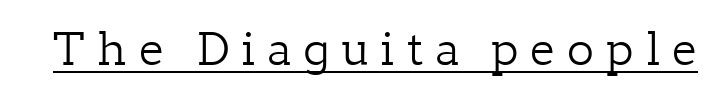
The typography opts for an upright posture over an oblique one. The rendering uses the underline text-decoration. The letterforms sit at book weight or below. The characters display serif detailing at their extremities.
